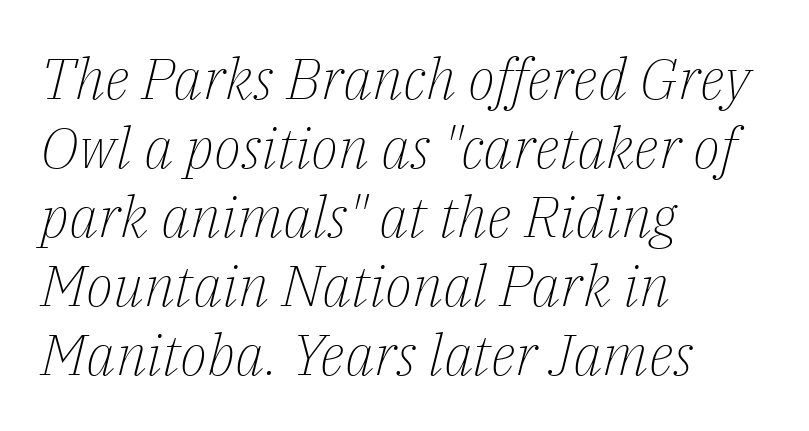
The image shows 57 px light serif type, italic (leaning right); set left-aligned, line spacing 1.21x, normal letter spacing, not underlined; low stroke contrast and a medium x-height.
